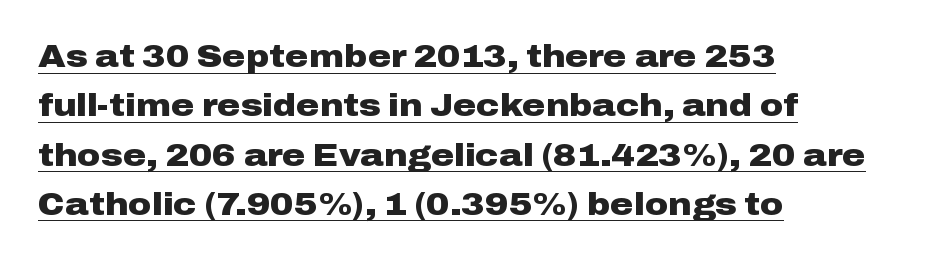
{"serif": "no", "italic": "no", "bold": "yes", "weight": "heavy", "width": "wide", "stroke_contrast": "low", "x_height": "medium", "monospaced": "no", "underline": "yes", "align": "left", "line_spacing": "normal", "line_spacing_ratio": 1.54, "letter_spacing": "normal", "letter_spacing_em": 0.0, "glyph_px": 32}
